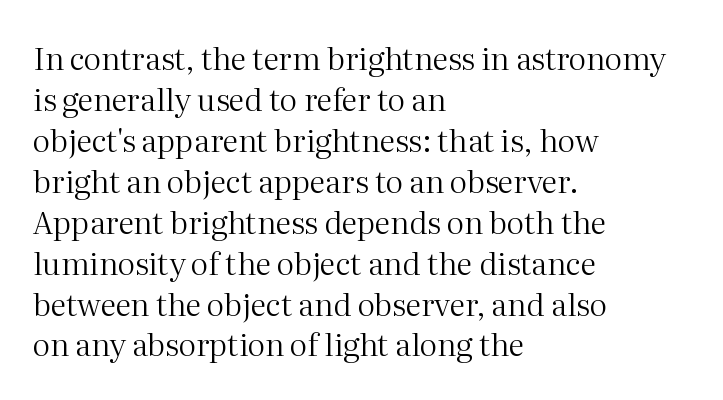
The image shows 31 px regular-weight serif type, upright; set left-aligned, normal line spacing (1.32x), normal letter spacing, not underlined; medium stroke contrast and a medium x-height.
